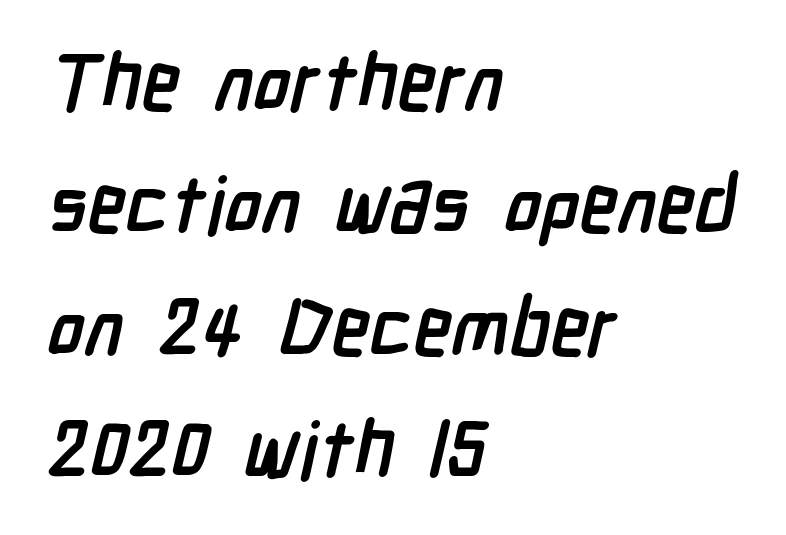
Q: Is the text bold? A: Yes.
Q: Is the typeface a serif or a sans-serif typeface? A: Sans-serif.
Q: Is the text underlined? A: No.
Q: How is the paragraph aligned? A: Left-aligned.
Q: Is the spacing between letters normal or unusually wide? A: Normal.
Q: Is the spacing between lines tight, normal or loose? A: Normal.
Q: Width (condensed, normal, or wide)? A: Condensed.
Q: Stroke contrast? A: Low.
Q: x-height? A: Medium.
Q: Monospaced? A: No.
